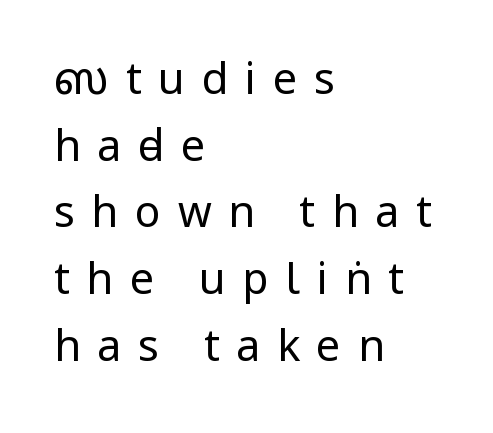
{"serif": "no", "italic": "no", "bold": "no", "weight": "regular", "width": "condensed", "stroke_contrast": "low", "underline": "no", "align": "left", "line_spacing": "normal", "line_spacing_ratio": 1.55, "letter_spacing": "wide", "letter_spacing_em": 0.39, "glyph_px": 43}
